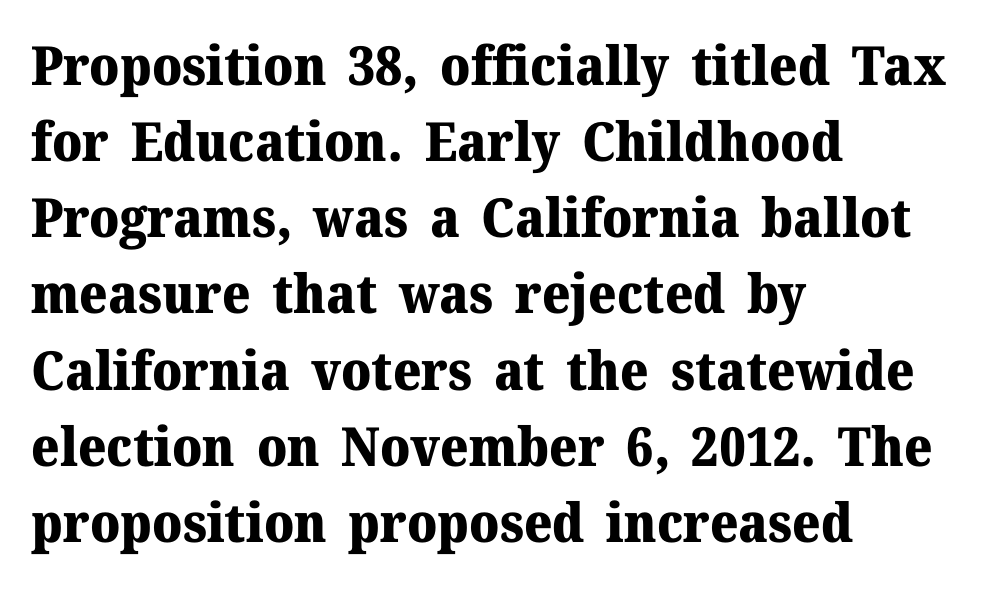
{"serif": "yes", "italic": "no", "bold": "yes", "weight": "heavy", "width": "normal", "stroke_contrast": "medium", "x_height": "medium", "monospaced": "no", "underline": "no", "align": "left", "line_spacing": "normal", "line_spacing_ratio": 1.41, "letter_spacing": "normal", "letter_spacing_em": 0.0, "glyph_px": 54}
